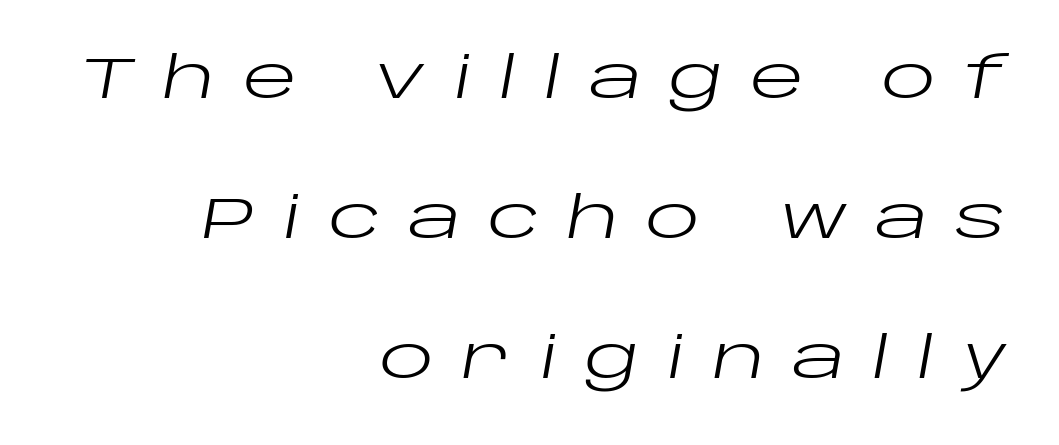
Characters are canted at an angle relative to the baseline's perpendicular. Honestly, the rows look like they've been pulled way apart. This sample has the flowing, uneven cadence of proportional lettering. Plain, unruled lines of type. If you drew a ruler down the right edge, every line would touch it.
